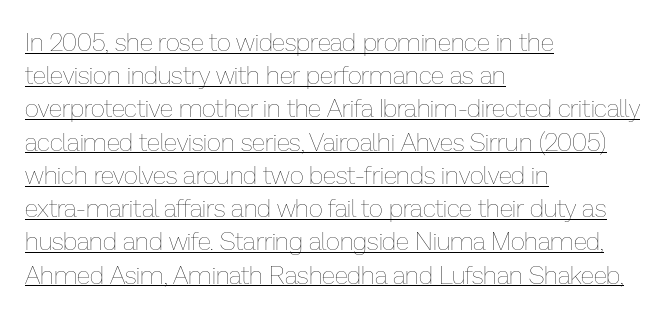
It's the straight-up-and-down kind of type. Between one letter and the next there's only the usual sliver of space. Notice how a bar underscores the lettering throughout. The passage shown stacks its lines at a standard gap. If you drew a ruler down the left edge, every line would touch it.
